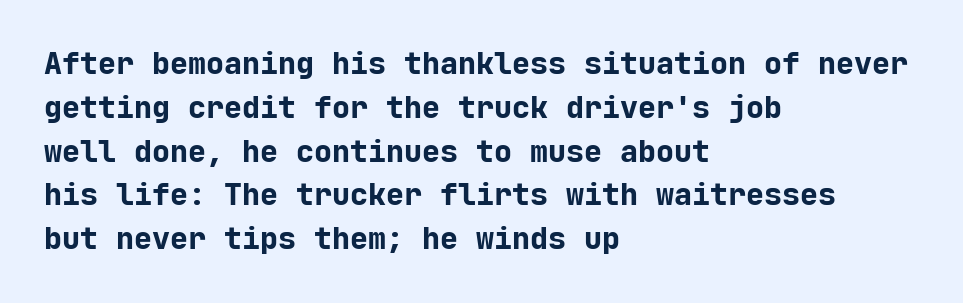
{"serif": "no", "italic": "no", "bold": "yes", "weight": "bold", "width": "normal", "stroke_contrast": "low", "x_height": "medium", "monospaced": "yes", "underline": "no", "align": "left", "line_spacing": "normal", "line_spacing_ratio": 1.46, "letter_spacing": "normal", "letter_spacing_em": 0.0, "glyph_px": 30}
